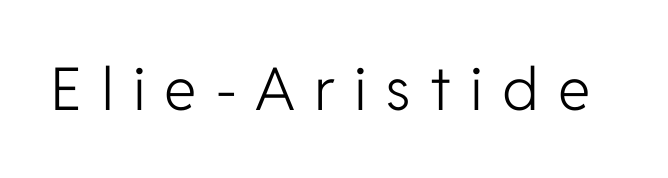
Q: Is the text bold? A: No.
Q: Is the text italic (slanted)? A: No, it is upright.
Q: Is the typeface a serif or a sans-serif typeface? A: Sans-serif.
Q: Is the text underlined? A: No.
Q: Is the spacing between letters normal or unusually wide? A: Unusually wide.
Q: Width (condensed, normal, or wide)? A: Normal.
Q: Stroke contrast? A: Low.
Q: x-height? A: Medium.
Q: Monospaced? A: No.
